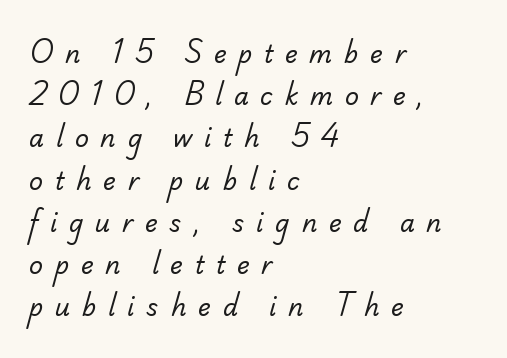
The image shows 24 px text type; set left-aligned, line spacing 1.76x, unusually wide letter spacing (+0.49 em), not underlined.
